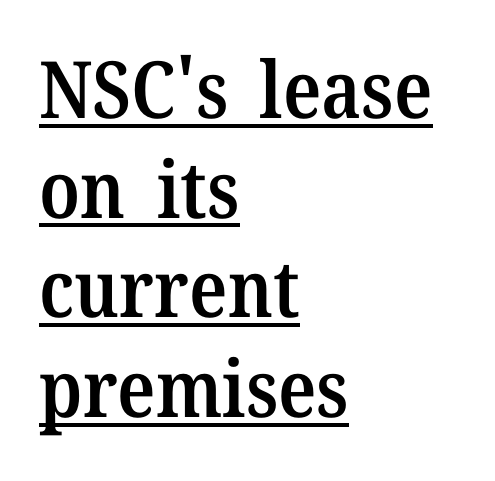
In terms of posture, this sample is upright. Honestly, the row spacing looks completely unremarkable. The type is set solid horizontally, with unmodified tracking. Unlike a clean sans, this face finishes its strokes with serifs. The compositor pushed each line to the left boundary.
